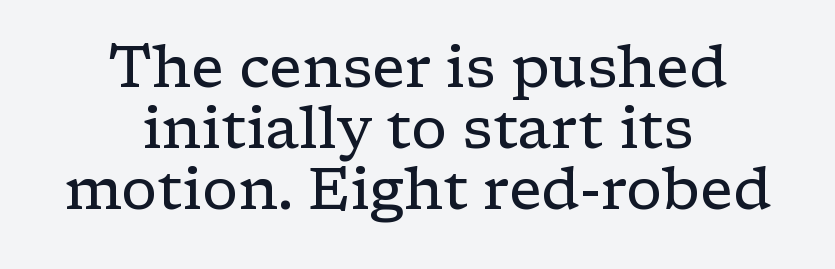
{"serif": "yes", "italic": "no", "bold": "no", "weight": "regular", "width": "wide", "stroke_contrast": "low", "x_height": "medium", "monospaced": "no", "underline": "no", "align": "center", "line_spacing": "tight", "line_spacing_ratio": 1.05, "letter_spacing": "normal", "letter_spacing_em": 0.0, "glyph_px": 58}
